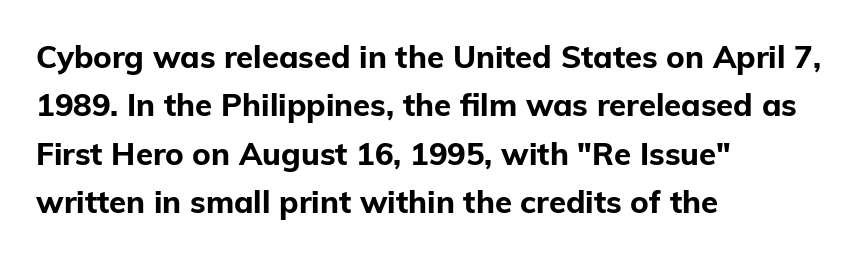
Is this a sans? Yes — the strokes have no serifs. Which margin do the lines hug? The left one — the right edge is uneven. Look at the tracking — it's just the regular setting, nothing added. Has an underline been added? It has not. Each glyph is drawn with heavy, bold strokes. Tall strokes in this sample are plumb rather than angled.
